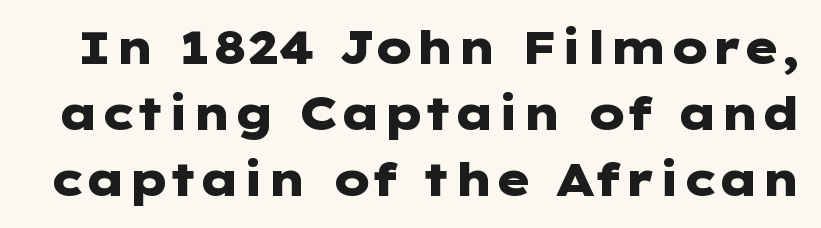
Q: Is the text bold? A: Yes.
Q: Is the text italic (slanted)? A: No, it is upright.
Q: Is the typeface a serif or a sans-serif typeface? A: Sans-serif.
Q: Is the text underlined? A: No.
Q: Is the spacing between letters normal or unusually wide? A: Normal.
Q: Is the spacing between lines tight, normal or loose? A: Normal.
Q: Width (condensed, normal, or wide)? A: Wide.
Q: Stroke contrast? A: Low.
Q: x-height? A: Medium.
